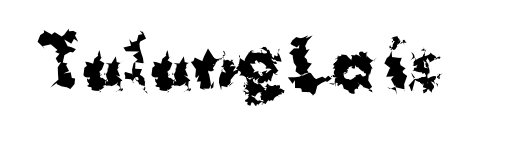
Q: Is the text bold? A: Yes.
Q: Is the text italic (slanted)? A: No, it is upright.
Q: Is the typeface a serif or a sans-serif typeface? A: Sans-serif.
Q: Is the text underlined? A: No.
Q: Is the spacing between letters normal or unusually wide? A: Normal.
Q: Width (condensed, normal, or wide)? A: Normal.
Q: Stroke contrast? A: Medium.
Q: x-height? A: Medium.
Q: Monospaced? A: No.
